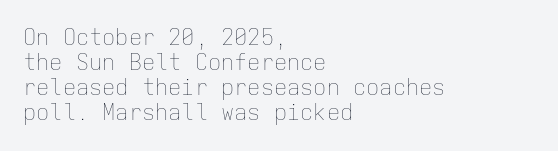
{"italic": "no", "bold": "no", "underline": "no", "align": "left", "line_spacing": "tight", "line_spacing_ratio": 1.14, "letter_spacing": "normal", "letter_spacing_em": 0.0, "glyph_px": 22}
